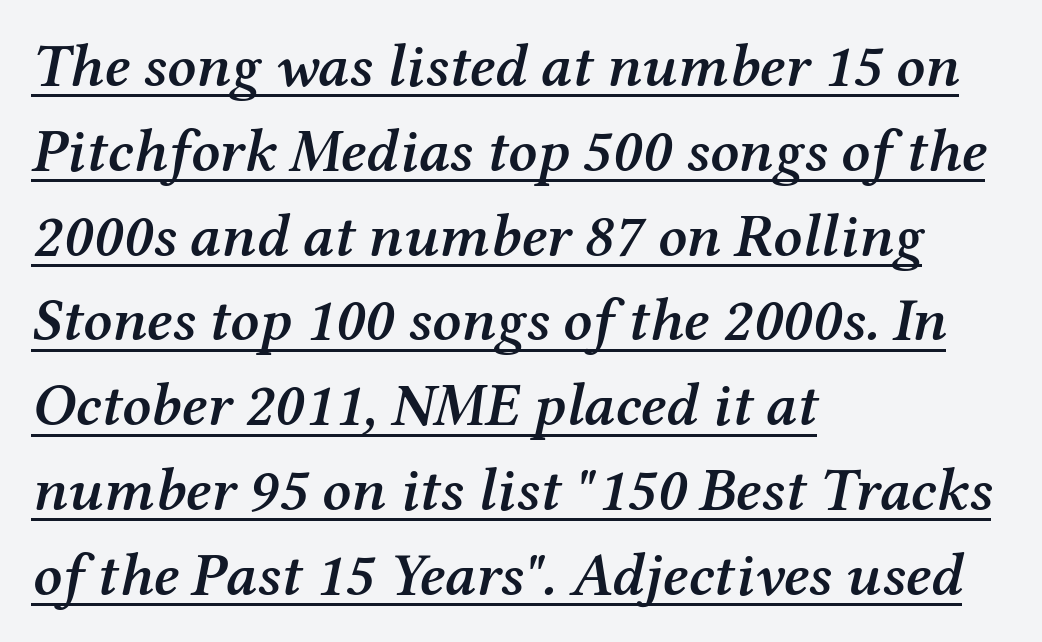
The image shows 61 px semibold serif type, italic (leaning right); set left-aligned, normal line spacing (1.39x), normal letter spacing, underlined; medium stroke contrast and a medium x-height.
